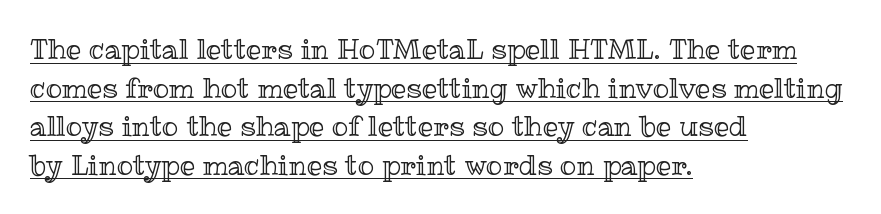
Does the lettering tilt? It doesn't — this is upright. The glyphs are accompanied by a horizontal stroke just below them. This sample is left-justified, so line endings fall wherever the words run out. Vertically, the passage feels balanced, rows spaced as you'd expect. There is no visible air inserted between adjacent glyphs.
